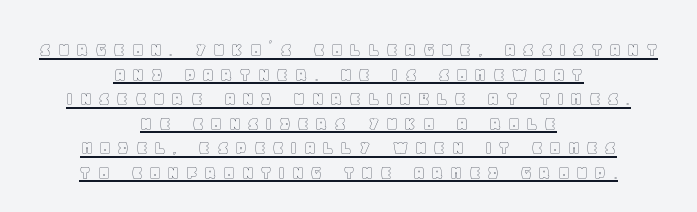
{"italic": "no", "underline": "yes", "align": "center", "line_spacing_ratio": 1.17, "letter_spacing": "wide", "letter_spacing_em": 0.3, "glyph_px": 21}
